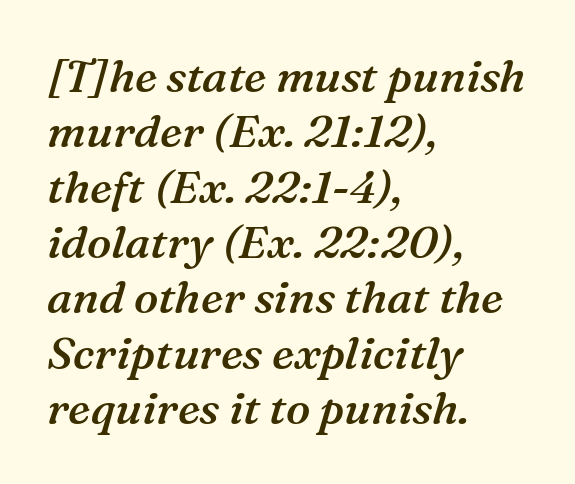
The image shows 45 px semibold serif type, italic (leaning right); set left-aligned, line spacing 1.23x, normal letter spacing, not underlined; medium stroke contrast and a medium x-height.
